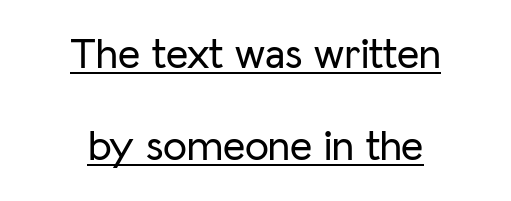
{"serif": "no", "italic": "no", "width": "normal", "stroke_contrast": "low", "x_height": "medium", "monospaced": "no", "underline": "yes", "align": "center", "line_spacing": "loose", "line_spacing_ratio": 2.14, "letter_spacing": "normal", "letter_spacing_em": 0.0, "glyph_px": 43}
